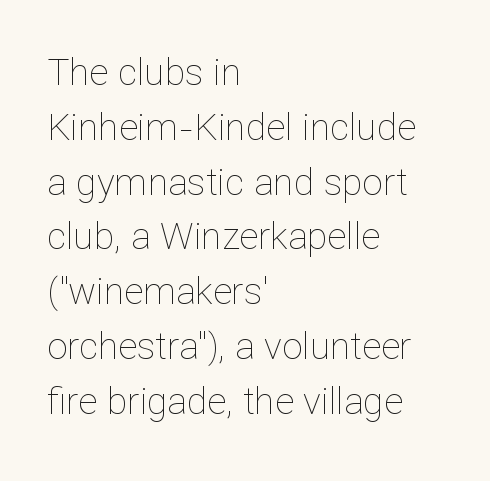
The weight tops out at a normal text grade. These lines keep a tight, regular rhythm from letter to letter. Varying glyph widths throughout — classic text-font behaviour. Line spacing here is normal. Does the copy run flush right? No — it runs flush left.
